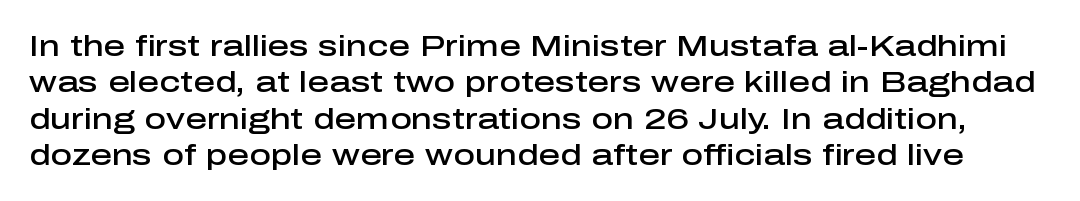
Q: Is the text bold? A: Semi-bold.
Q: Is the text italic (slanted)? A: No, it is upright.
Q: Is the typeface a serif or a sans-serif typeface? A: Sans-serif.
Q: Is the text underlined? A: No.
Q: Is the spacing between letters normal or unusually wide? A: Normal.
Q: Width (condensed, normal, or wide)? A: Normal.
Q: Stroke contrast? A: Low.
Q: x-height? A: Medium.
Q: Monospaced? A: No.
